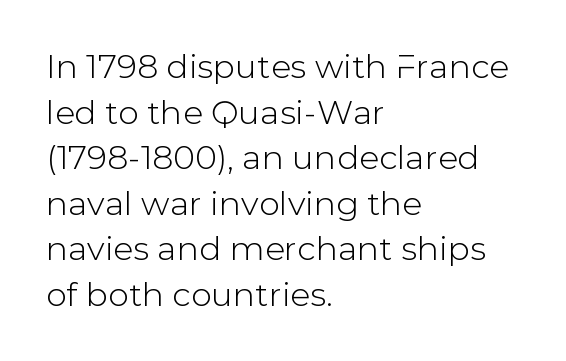
The image shows 33 px sans-serif type, upright; set left-aligned, normal line spacing (1.38x), normal letter spacing, not underlined; low stroke contrast and a medium x-height.
